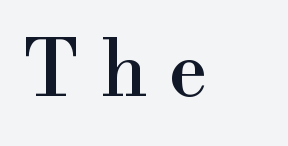
{"serif": "yes", "italic": "no", "width": "normal", "x_height": "small", "monospaced": "no", "underline": "no", "letter_spacing": "wide", "letter_spacing_em": 0.29, "glyph_px": 77}
